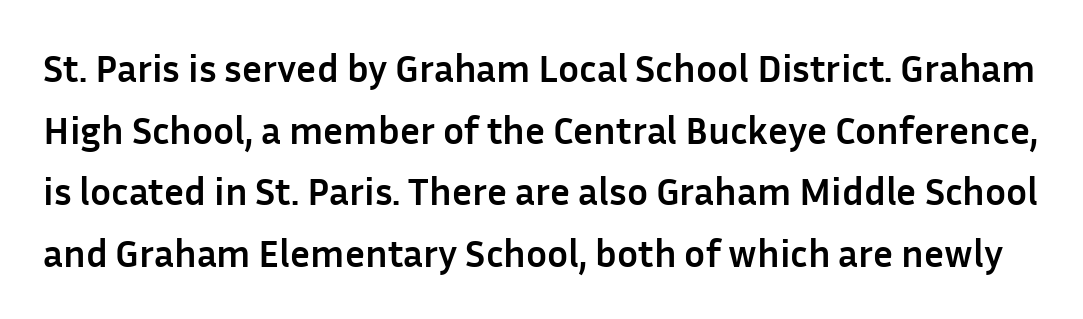
This rendering features lettering with no underline. Summary of vertical rhythm: regular, with standard interline spacing. What kind of face is this? One without serifs — a sans. Students, note that the glyphs here touch the page at normal intervals. The font's upright variant was chosen for this text. Heavy, bold letterforms.
